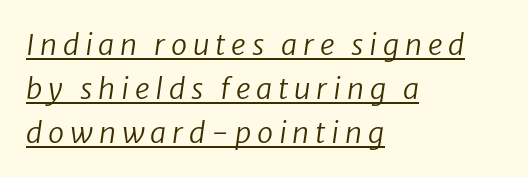
Q: Is the text bold? A: No.
Q: Is the typeface a serif or a sans-serif typeface? A: Sans-serif.
Q: Is the text underlined? A: Yes.
Q: How is the paragraph aligned? A: Left-aligned.
Q: Is the spacing between letters normal or unusually wide? A: Unusually wide.
Q: Is the spacing between lines tight, normal or loose? A: Normal.
Q: Width (condensed, normal, or wide)? A: Normal.
Q: Stroke contrast? A: Low.
Q: x-height? A: Medium.
Q: Monospaced? A: No.
